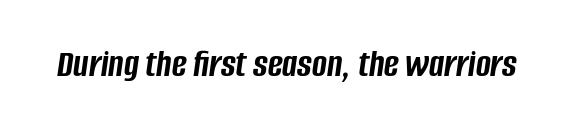
Q: Is the text bold? A: Yes.
Q: Is the text italic (slanted)? A: Yes, it leans right by about 8 degrees.
Q: Is the text underlined? A: No.
Q: Is the spacing between letters normal or unusually wide? A: Normal.
Q: Width (condensed, normal, or wide)? A: Condensed.
Q: Stroke contrast? A: Low.
Q: x-height? A: Large.
Q: Monospaced? A: No.
